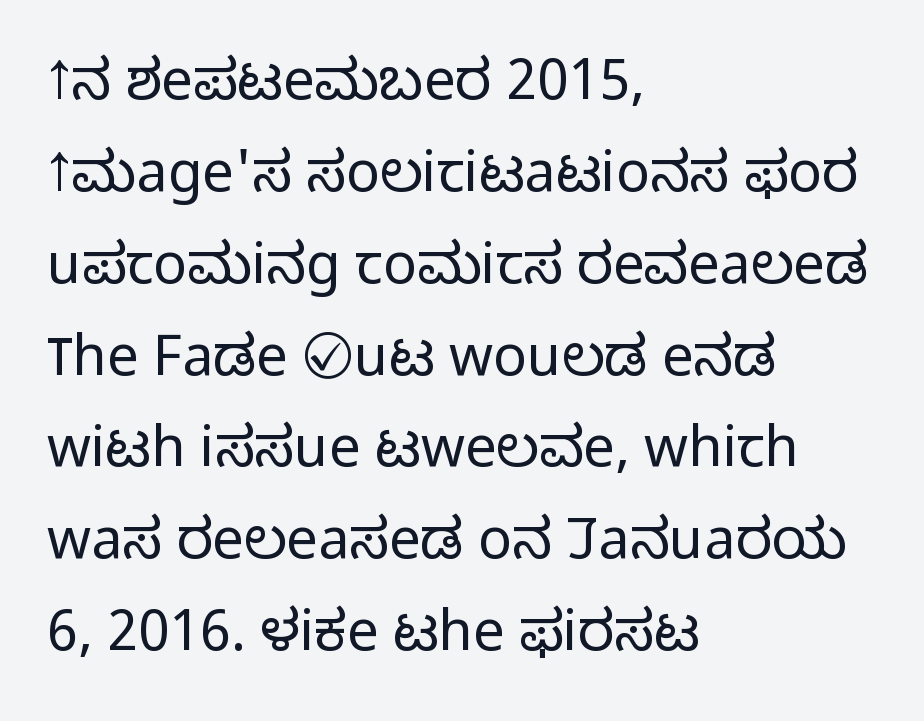
{"serif": "no", "italic": "no", "bold": "no", "weight": "light", "width": "normal", "stroke_contrast": "low", "x_height": "medium", "monospaced": "no", "underline": "no", "align": "left", "line_spacing": "normal", "line_spacing_ratio": 1.64, "letter_spacing": "normal", "letter_spacing_em": 0.0, "glyph_px": 56}
